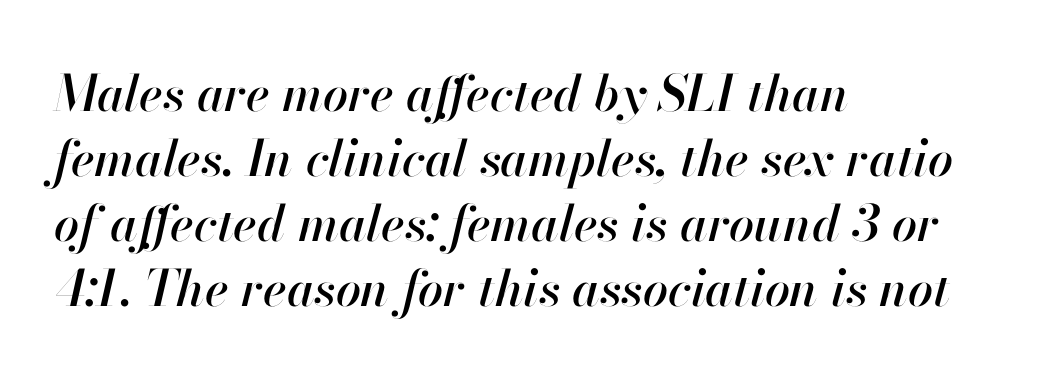
{"italic": "yes", "lean": "right", "slant_degrees": 13, "width": "normal", "stroke_contrast": "high", "x_height": "small", "monospaced": "no", "underline": "no", "align": "left", "line_spacing": "normal", "line_spacing_ratio": 1.3, "letter_spacing": "normal", "letter_spacing_em": 0.0, "glyph_px": 50}
